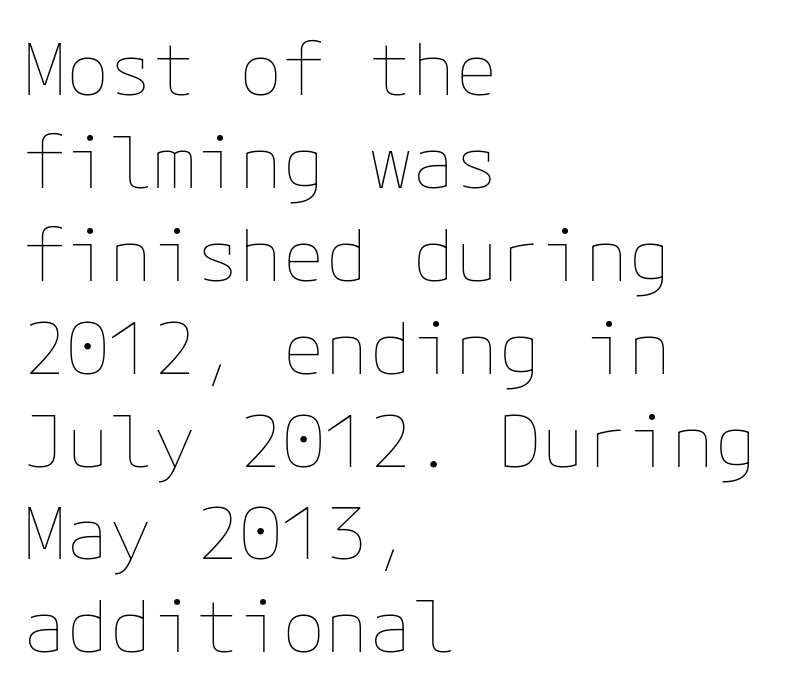
The image shows 72 px thin type, upright; set left-aligned, normal line spacing (1.29x), normal letter spacing, not underlined; low stroke contrast and a medium x-height.
